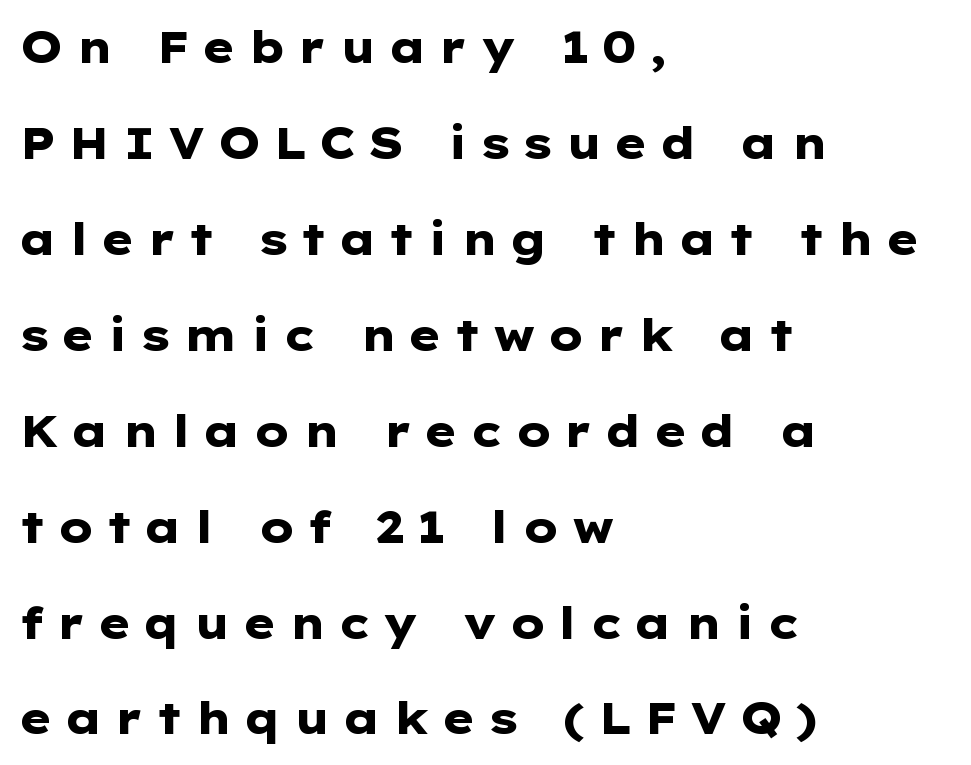
Q: Is the text bold? A: Yes.
Q: Is the text italic (slanted)? A: No, it is upright.
Q: Is the typeface a serif or a sans-serif typeface? A: Sans-serif.
Q: Is the text underlined? A: No.
Q: How is the paragraph aligned? A: Left-aligned.
Q: Is the spacing between letters normal or unusually wide? A: Unusually wide.
Q: Is the spacing between lines tight, normal or loose? A: Loose.
Q: Width (condensed, normal, or wide)? A: Wide.
Q: Stroke contrast? A: Low.
Q: x-height? A: Medium.
Q: Monospaced? A: No.
